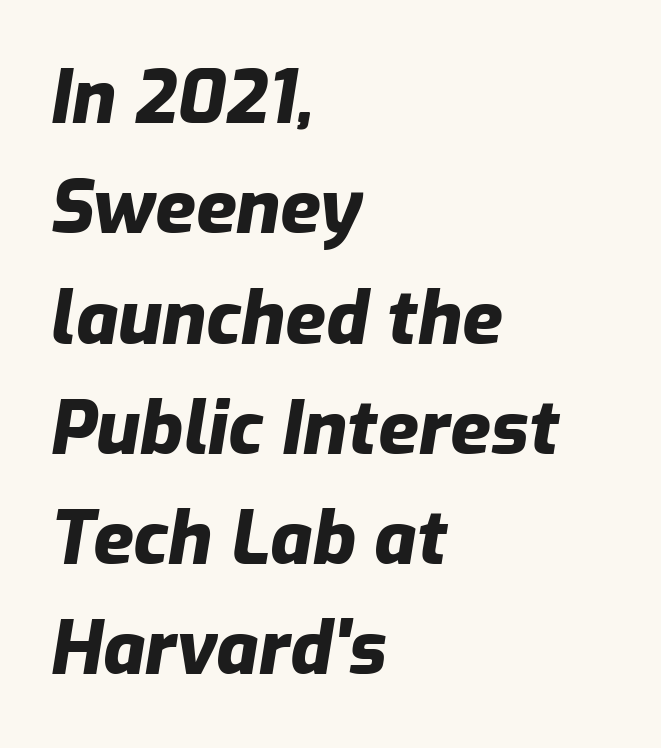
{"italic": "yes", "lean": "right", "slant_degrees": 9, "bold": "yes", "weight": "heavy", "width": "normal", "stroke_contrast": "low", "x_height": "medium", "monospaced": "no", "underline": "no", "align": "left", "line_spacing": "normal", "line_spacing_ratio": 1.49, "letter_spacing": "normal", "letter_spacing_em": 0.0, "glyph_px": 74}
